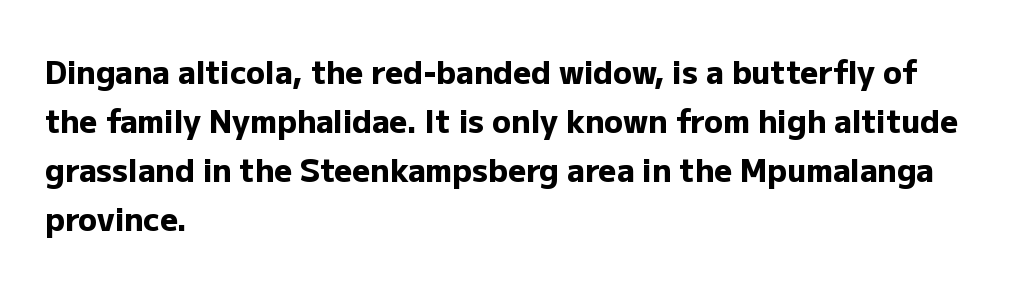
The image shows 31 px heavy sans-serif type, upright; set left-aligned, normal line spacing (1.58x), normal letter spacing, not underlined; low stroke contrast and a medium x-height.
